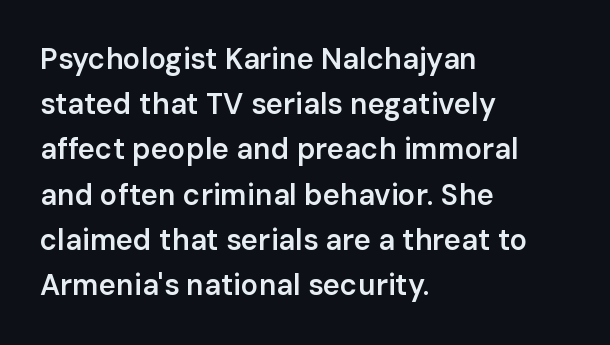
The image shows 29 px semibold sans-serif type, upright; set left-aligned, normal line spacing (1.56x), normal letter spacing, not underlined; low stroke contrast and a medium x-height.
